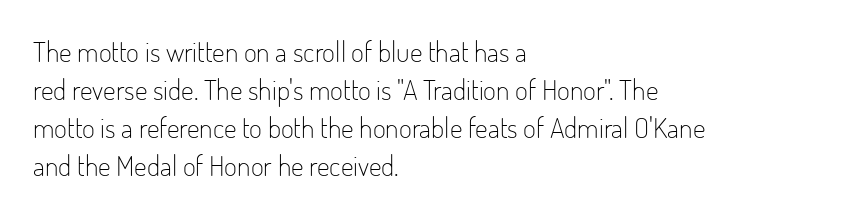
No letter is thick-stroked: the sample isn't bold. The face used here is proportionally spaced, like ordinary book or web type. The letters carry no serifs — their stems end cleanly without finishing strokes. The compositor pushed each line to the left boundary. No italicization has been applied; the sample stays upright. Short note: letters normally spaced.
